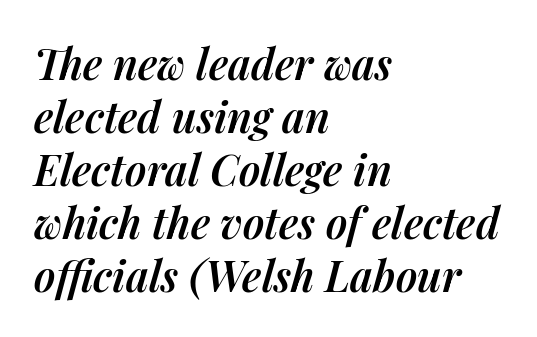
Q: Is the text bold? A: Semi-bold.
Q: Is the text italic (slanted)? A: Yes, it leans right by about 14 degrees.
Q: Is the text underlined? A: No.
Q: How is the paragraph aligned? A: Left-aligned.
Q: Is the spacing between letters normal or unusually wide? A: Normal.
Q: Is the spacing between lines tight, normal or loose? A: Normal.
Q: Width (condensed, normal, or wide)? A: Normal.
Q: Stroke contrast? A: Medium.
Q: x-height? A: Medium.
Q: Monospaced? A: No.
